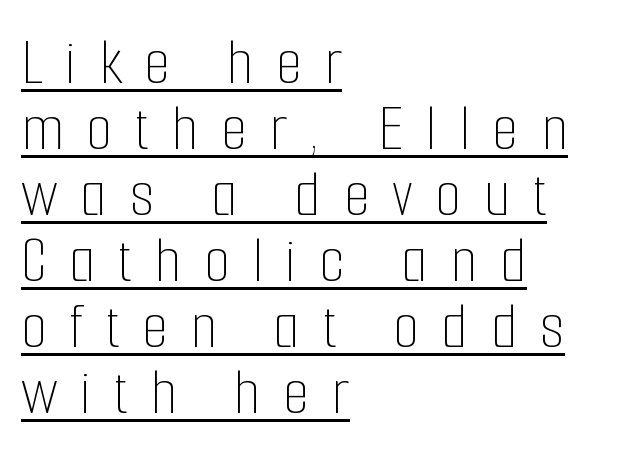
No extra ink here — the face is not bold. Somebody hit Ctrl+U on this one — the words are underlined. Do the characters align in a grid? No, the font is proportional. Vertical strokes here are truly vertical.
